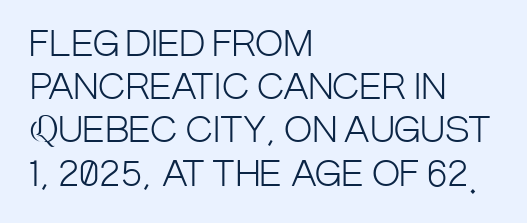
{"serif": "no", "italic": "no", "bold": "no", "weight": "light", "width": "condensed", "stroke_contrast": "low", "x_height": "large", "monospaced": "no", "underline": "no", "align": "left", "line_spacing": "normal", "line_spacing_ratio": 1.27, "letter_spacing": "normal", "letter_spacing_em": 0.0, "glyph_px": 34}
